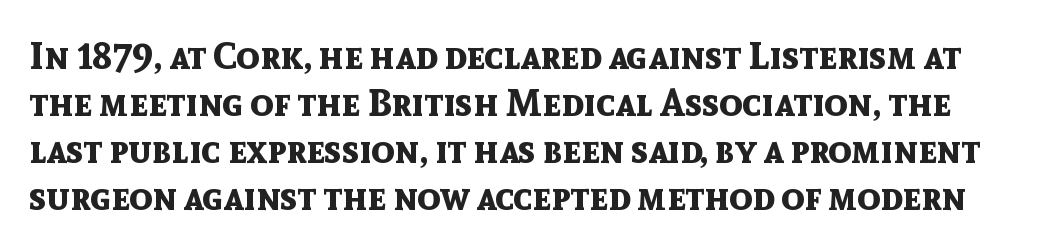
{"serif": "no", "italic": "no", "bold": "yes", "weight": "bold", "width": "normal", "x_height": "medium", "monospaced": "no", "underline": "no", "line_spacing_ratio": 1.24, "letter_spacing": "normal", "letter_spacing_em": 0.0, "glyph_px": 38}
